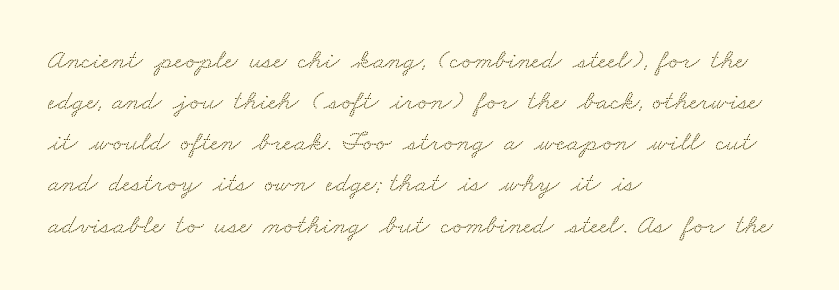
The image shows 28 px wide serif type; set left-aligned, normal line spacing (1.47x), normal letter spacing, not underlined; low stroke contrast and a small x-height.
